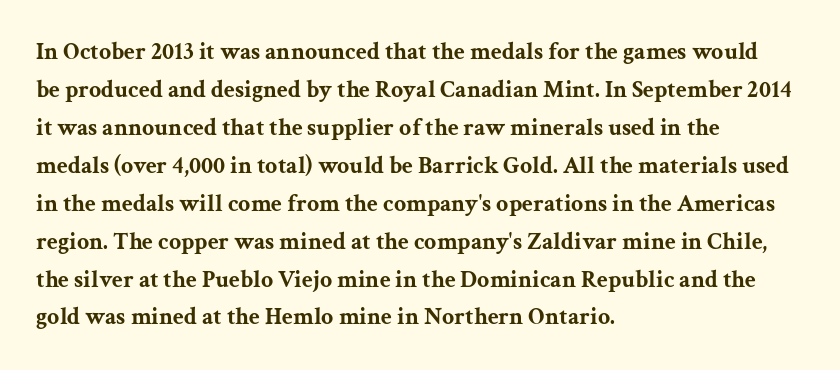
Q: Is the text bold? A: Yes.
Q: Is the text italic (slanted)? A: No, it is upright.
Q: Is the text underlined? A: No.
Q: How is the paragraph aligned? A: Left-aligned.
Q: Is the spacing between letters normal or unusually wide? A: Normal.
Q: Is the spacing between lines tight, normal or loose? A: Normal.
